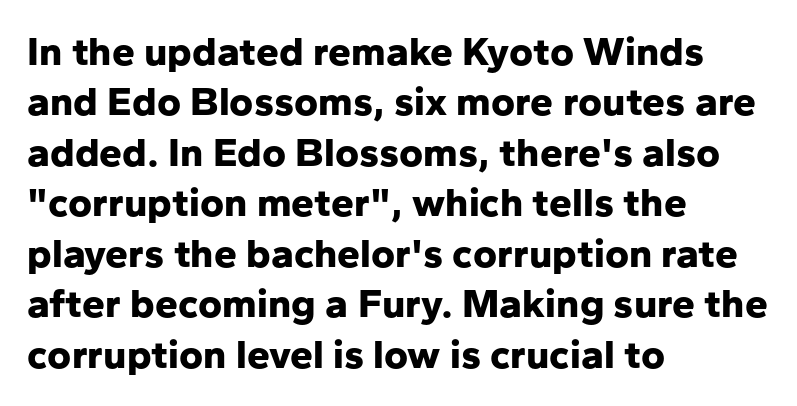
The characters look thick and weighty, a clear bold. The horizontal fit of the characters is conventional and even. Typeset ragged right — the left edge is the straight one. The words here are not underlined.
